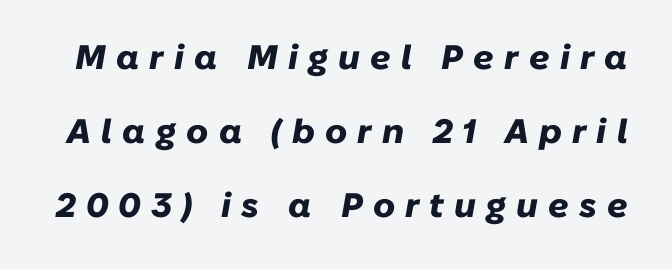
Q: Is the text bold? A: Yes.
Q: Is the text italic (slanted)? A: Yes, it leans right by about 10 degrees.
Q: Is the text underlined? A: No.
Q: Is the spacing between letters normal or unusually wide? A: Unusually wide.
Q: Is the spacing between lines tight, normal or loose? A: Loose.
Q: Width (condensed, normal, or wide)? A: Normal.
Q: Stroke contrast? A: Low.
Q: x-height? A: Medium.
Q: Monospaced? A: No.
